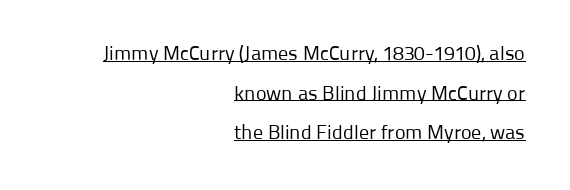
The image shows 20 px text type, upright; set right-aligned, loose line spacing (1.98x), normal letter spacing, underlined.
